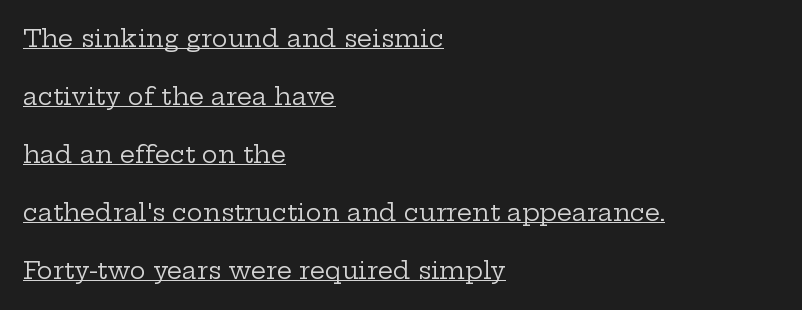
This sample is left-justified, so line endings fall wherever the words run out. Glance below the letters and you will spot a drawn line. Every character sits straight up, as roman type does. The rendering uses a large line-height, opening up the rows. Ink coverage per letter is moderate at most. Spacing between characters is what you'd get straight out of the box.
